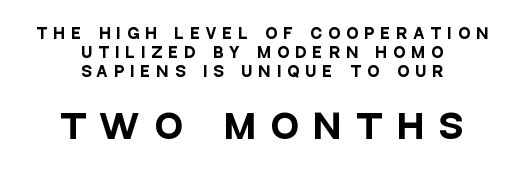
Q: Is the text bold? A: Yes.
Q: Is the text italic (slanted)? A: No, it is upright.
Q: Is the typeface a serif or a sans-serif typeface? A: Sans-serif.
Q: Is the text underlined? A: No.
Q: How is the paragraph aligned? A: Centered.
Q: Is the spacing between letters normal or unusually wide? A: Unusually wide.
Q: Is the spacing between lines tight, normal or loose? A: Normal.
Q: Which block of text is set in a larger size, the first (top) or the second (bottom)? A: The second (bottom) one.
Q: Width (condensed, normal, or wide)? A: Condensed.
Q: Stroke contrast? A: Low.
Q: x-height? A: Large.
Q: Monospaced? A: No.
